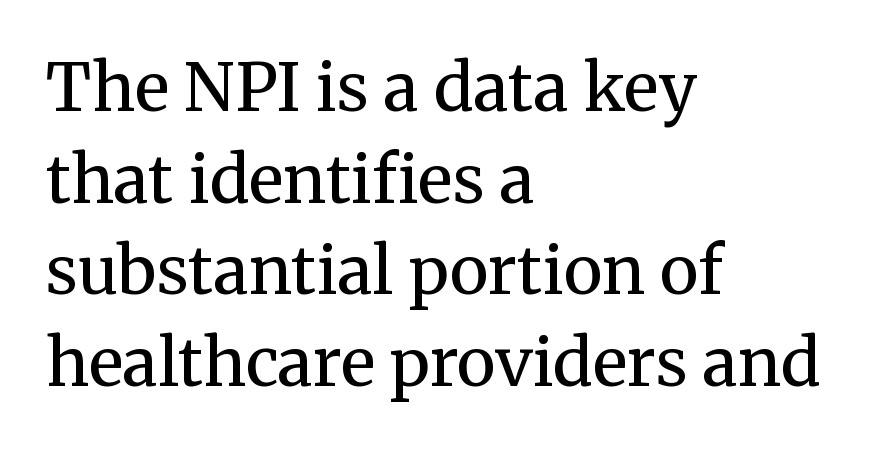
Summary of weight: not heavy and not bold. Every character sits straight up, as roman type does. Summary of vertical rhythm: regular, with standard interline spacing. Here the designer chose a conventional face with non-uniform glyph widths.
